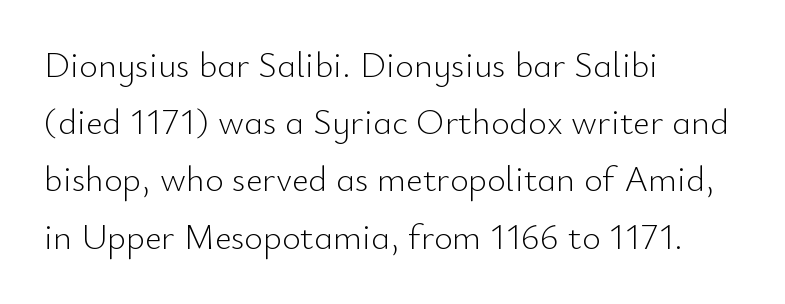
{"serif": "no", "italic": "no", "bold": "no", "weight": "light", "width": "normal", "stroke_contrast": "low", "x_height": "small", "monospaced": "no", "underline": "no", "align": "left", "line_spacing": "normal", "line_spacing_ratio": 1.59, "letter_spacing": "normal", "letter_spacing_em": 0.0, "glyph_px": 36}
